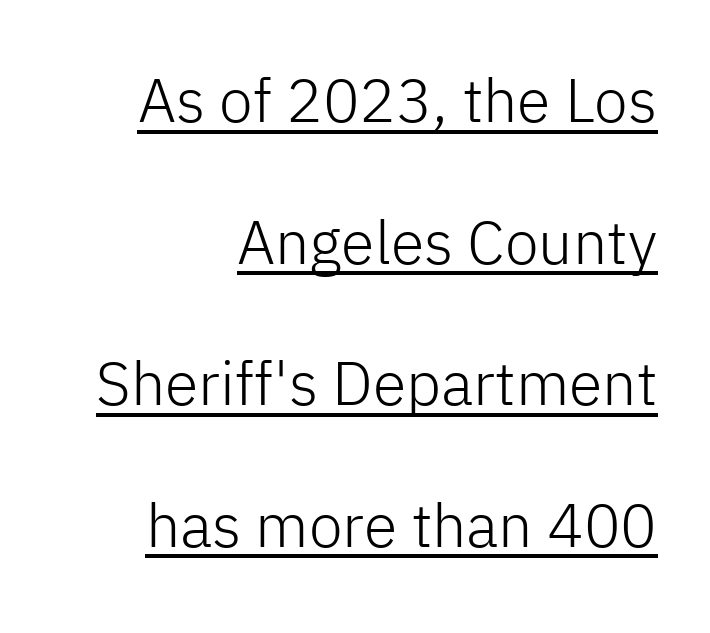
Q: Is the text bold? A: No.
Q: Is the text italic (slanted)? A: No, it is upright.
Q: Is the typeface a serif or a sans-serif typeface? A: Sans-serif.
Q: Is the text underlined? A: Yes.
Q: How is the paragraph aligned? A: Right-aligned.
Q: Is the spacing between letters normal or unusually wide? A: Normal.
Q: Is the spacing between lines tight, normal or loose? A: Loose.
Q: Width (condensed, normal, or wide)? A: Normal.
Q: Stroke contrast? A: Low.
Q: x-height? A: Medium.
Q: Monospaced? A: No.
